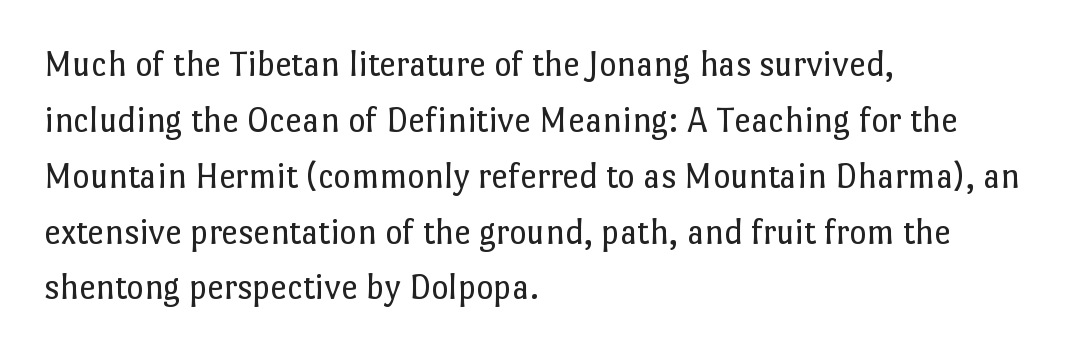
The cut favours lightness, reaching ordinary text weight at its darkest. Look at the tracking — it's just the regular setting, nothing added. The vertical gap from one line to the next is medium. The passage shown is typed in a proportional face where columns would drift. Layout note: lines flush left.
